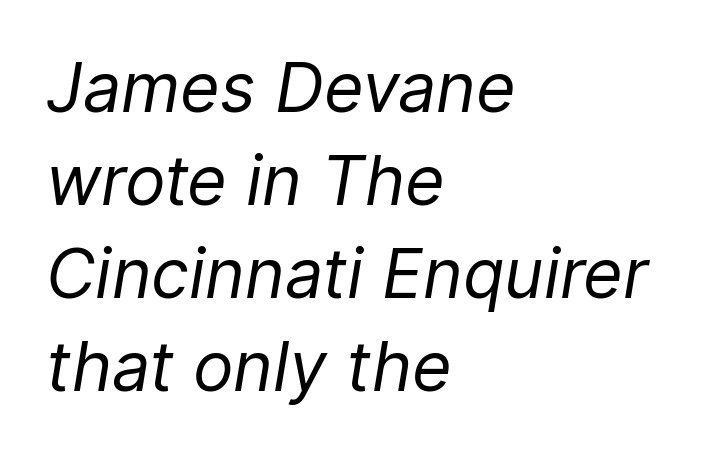
The image shows 68 px regular-weight type, italic (leaning right); set left-aligned, normal line spacing (1.37x), normal letter spacing, not underlined; low stroke contrast and a medium x-height.
